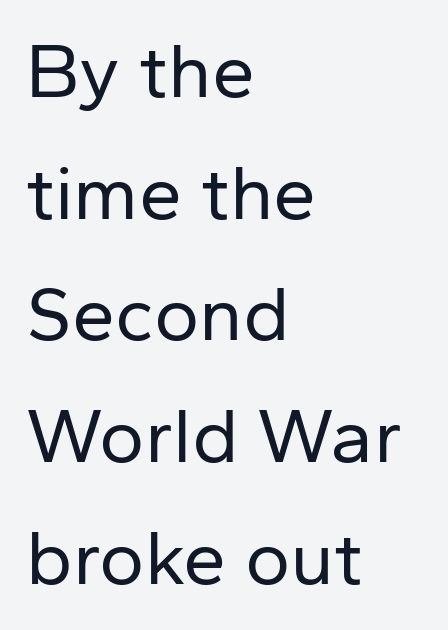
{"serif": "no", "italic": "no", "bold": "no", "weight": "regular", "width": "normal", "stroke_contrast": "low", "x_height": "medium", "monospaced": "no", "underline": "no", "align": "left", "line_spacing": "normal", "line_spacing_ratio": 1.58, "letter_spacing": "normal", "letter_spacing_em": 0.0, "glyph_px": 77}
